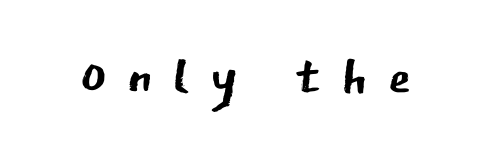
Check under the words: just untouched page. Vertical strokes here are truly vertical. The face used here is a sans, in the tradition of grotesques and geometrics. Each letter keeps its own natural width here, so spacing adapts to shape. Unbolded letterforms with no extra heft. Words appear elongated and porous because spacing is wide.
